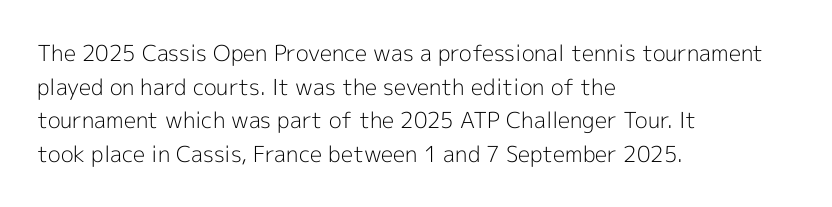
The image shows 22 px text type, upright; set left-aligned, normal line spacing (1.53x), normal letter spacing, not underlined.
